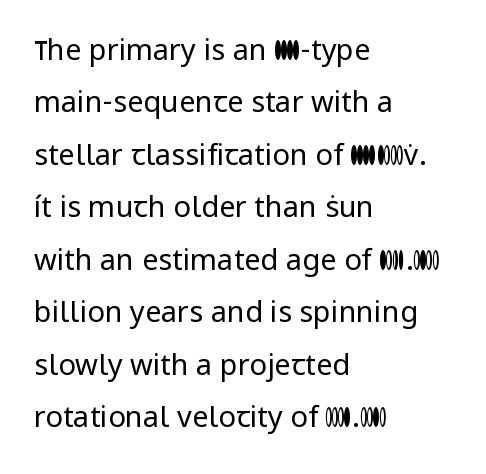
{"serif": "no", "italic": "no", "bold": "no", "weight": "regular", "width": "normal", "stroke_contrast": "low", "x_height": "medium", "monospaced": "no", "underline": "no", "align": "left", "line_spacing_ratio": 1.81, "letter_spacing": "normal", "letter_spacing_em": 0.0, "glyph_px": 29}
